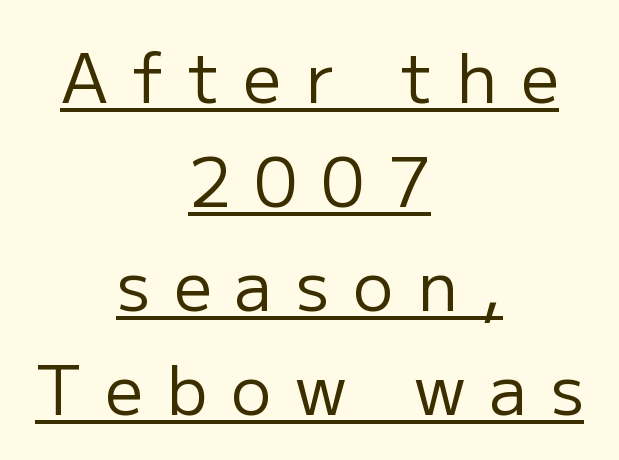
The letterforms stand isolated, each surrounded by extra space. Looks like regular typesetting: each glyph gets only the width it needs. Each line of the rendering has a horizontal stroke beneath the glyphs. In terms of leading, this rendering sits right in the middle. Posture: upright roman.
